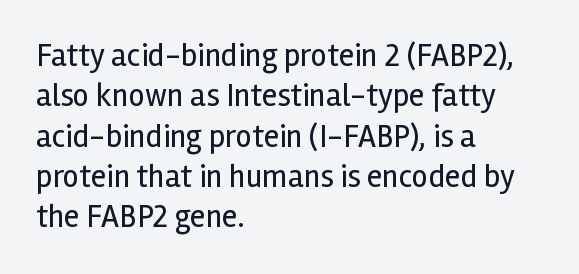
Q: Is the text bold? A: No.
Q: Is the text italic (slanted)? A: No, it is upright.
Q: Is the typeface a serif or a sans-serif typeface? A: Sans-serif.
Q: Is the text underlined? A: No.
Q: How is the paragraph aligned? A: Left-aligned.
Q: Is the spacing between letters normal or unusually wide? A: Normal.
Q: Is the spacing between lines tight, normal or loose? A: Normal.
Q: Width (condensed, normal, or wide)? A: Normal.
Q: x-height? A: Medium.
Q: Monospaced? A: No.
